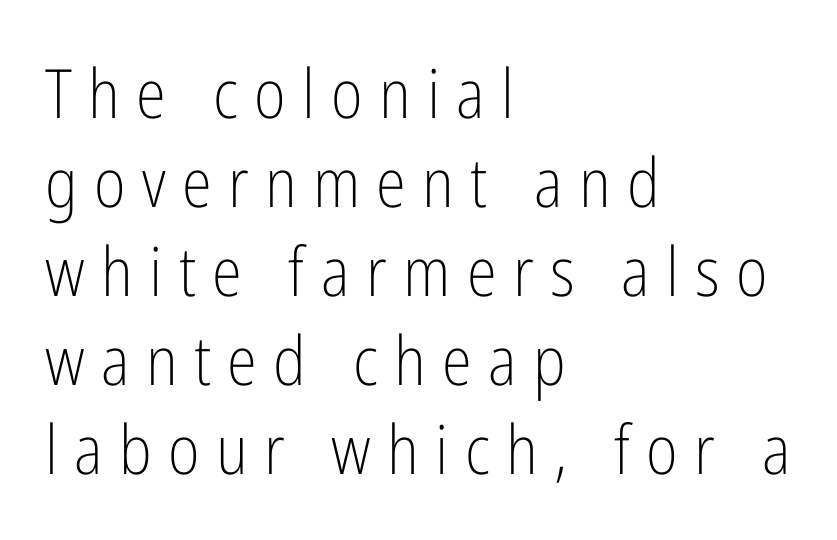
The image shows 68 px light, condensed sans-serif type, upright; set left-aligned, normal line spacing (1.31x), unusually wide letter spacing (+0.24 em), not underlined; low stroke contrast and a medium x-height.
